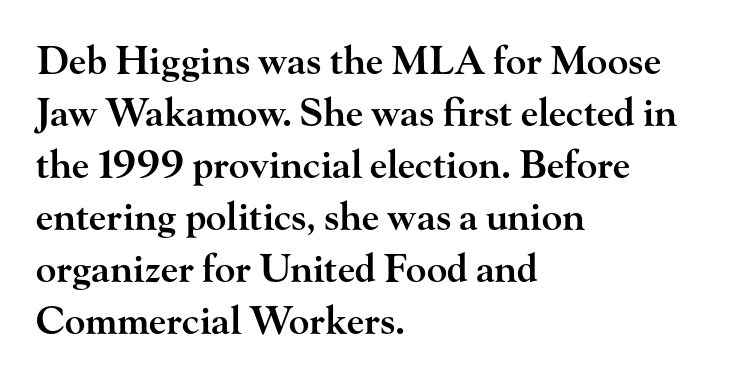
{"serif": "yes", "italic": "no", "bold": "semi", "weight": "semibold", "width": "wide", "stroke_contrast": "high", "x_height": "small", "monospaced": "no", "underline": "no", "align": "left", "line_spacing": "normal", "line_spacing_ratio": 1.37, "letter_spacing": "normal", "letter_spacing_em": 0.0, "glyph_px": 38}
